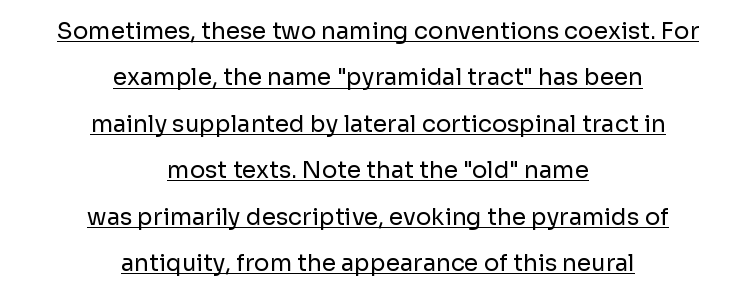
This is underlined copy, the kind a proofreader might mark for attention. Letters have the restrained weight of plain body copy at most. Alignment: centered. Every stem runs plumb, perpendicular to the baseline. The leading is generous, giving the passage an open texture.
